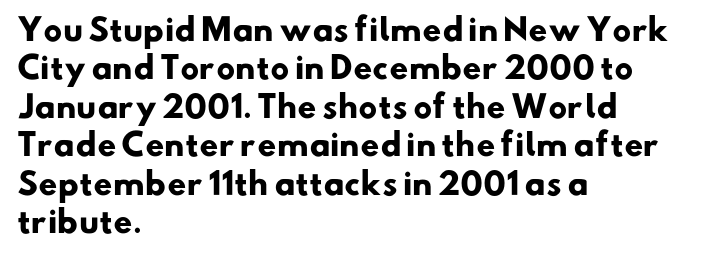
{"serif": "no", "bold": "yes", "weight": "heavy", "width": "normal", "stroke_contrast": "low", "x_height": "small", "monospaced": "no", "underline": "no", "align": "left", "line_spacing": "normal", "line_spacing_ratio": 1.28, "letter_spacing": "normal", "letter_spacing_em": 0.0, "glyph_px": 30}
